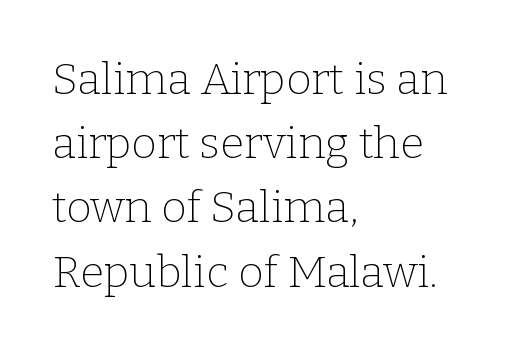
The image shows 44 px thin serif type, upright; set left-aligned, normal line spacing (1.46x), normal letter spacing, not underlined; low stroke contrast and a medium x-height.
